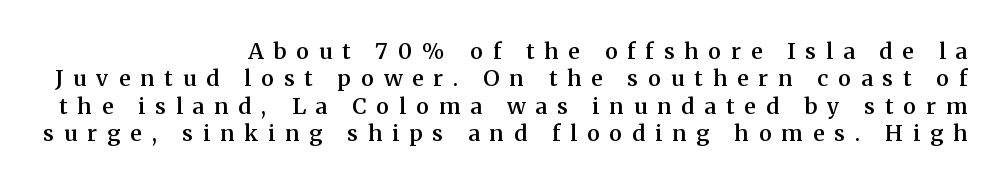
{"italic": "no", "bold": "semi", "underline": "no", "align": "right", "line_spacing": "normal", "line_spacing_ratio": 1.25, "letter_spacing": "wide", "letter_spacing_em": 0.46, "glyph_px": 22}
